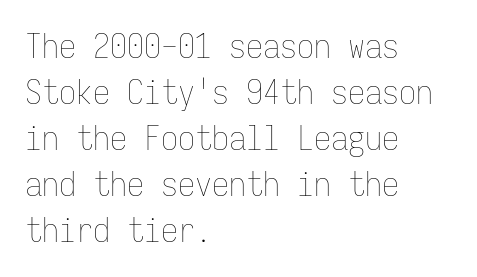
Q: Is the text bold? A: No.
Q: Is the text italic (slanted)? A: No, it is upright.
Q: Is the text underlined? A: No.
Q: How is the paragraph aligned? A: Left-aligned.
Q: Is the spacing between letters normal or unusually wide? A: Normal.
Q: Is the spacing between lines tight, normal or loose? A: Normal.
Q: Width (condensed, normal, or wide)? A: Condensed.
Q: Stroke contrast? A: Low.
Q: x-height? A: Medium.
Q: Monospaced? A: Yes.
